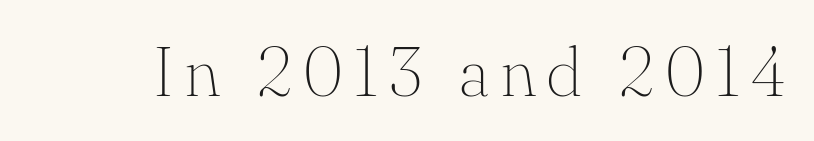
Q: Is the text bold? A: No.
Q: Is the text italic (slanted)? A: No, it is upright.
Q: Is the typeface a serif or a sans-serif typeface? A: Serif.
Q: Is the text underlined? A: No.
Q: Width (condensed, normal, or wide)? A: Normal.
Q: Stroke contrast? A: Medium.
Q: x-height? A: Small.
Q: Monospaced? A: No.
